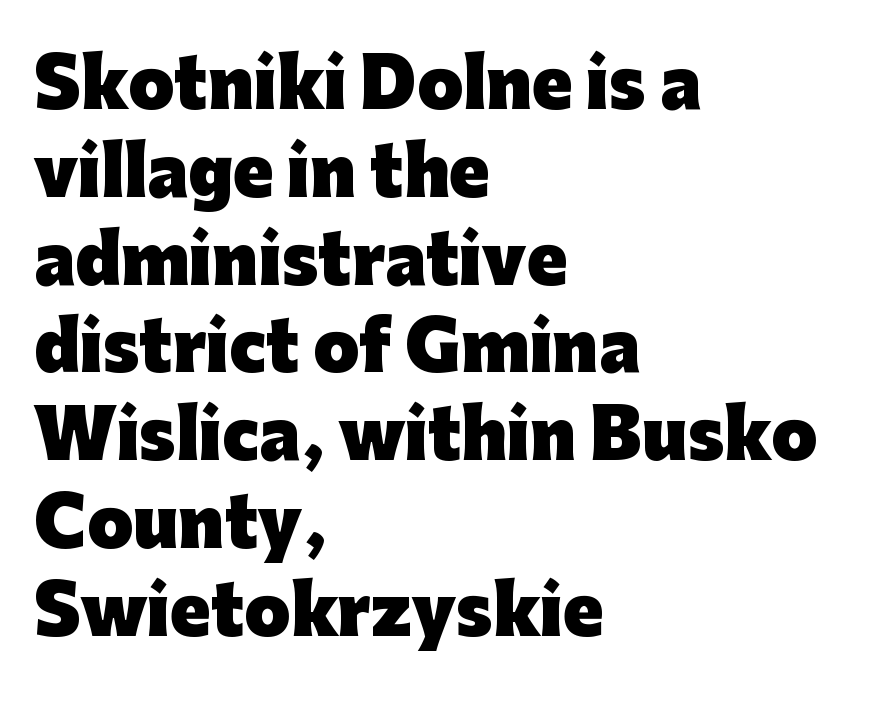
Q: Is the text bold? A: Yes.
Q: Is the text italic (slanted)? A: No, it is upright.
Q: Is the typeface a serif or a sans-serif typeface? A: Sans-serif.
Q: Is the text underlined? A: No.
Q: How is the paragraph aligned? A: Left-aligned.
Q: Is the spacing between letters normal or unusually wide? A: Normal.
Q: Is the spacing between lines tight, normal or loose? A: Normal.
Q: Width (condensed, normal, or wide)? A: Normal.
Q: Stroke contrast? A: Low.
Q: x-height? A: Medium.
Q: Monospaced? A: No.
